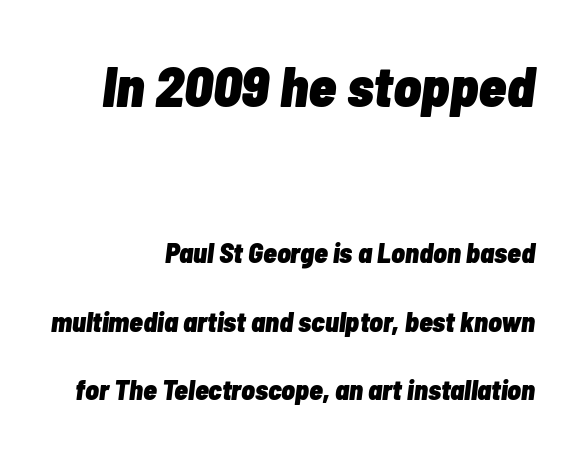
Q: Is the text bold? A: Yes.
Q: Is the text italic (slanted)? A: Yes, it leans right by about 7 degrees.
Q: Is the text underlined? A: No.
Q: How is the paragraph aligned? A: Right-aligned.
Q: Is the spacing between letters normal or unusually wide? A: Normal.
Q: Is the spacing between lines tight, normal or loose? A: Loose.
Q: Which block of text is set in a larger size, the first (top) or the second (bottom)? A: The first (top) one.
Q: Width (condensed, normal, or wide)? A: Condensed.
Q: Stroke contrast? A: Low.
Q: x-height? A: Medium.
Q: Monospaced? A: No.
